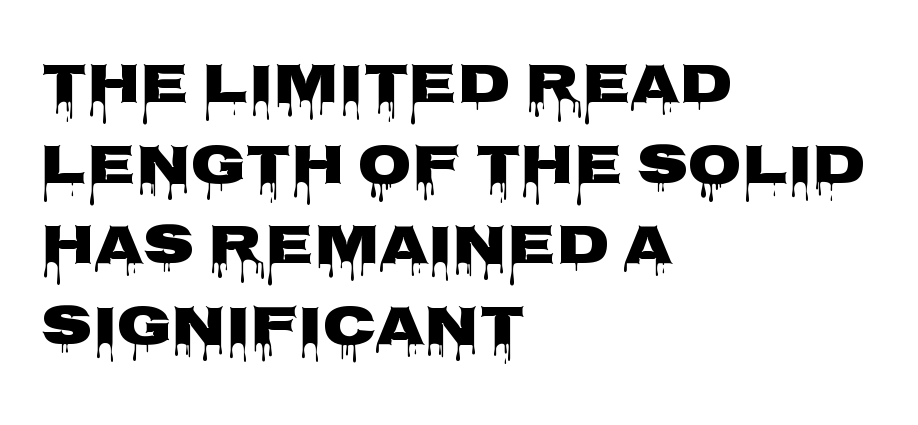
Q: Is the text bold? A: Yes.
Q: Is the text italic (slanted)? A: No, it is upright.
Q: Is the typeface a serif or a sans-serif typeface? A: Sans-serif.
Q: Is the text underlined? A: No.
Q: How is the paragraph aligned? A: Left-aligned.
Q: Is the spacing between letters normal or unusually wide? A: Normal.
Q: Is the spacing between lines tight, normal or loose? A: Normal.
Q: Width (condensed, normal, or wide)? A: Wide.
Q: Stroke contrast? A: Low.
Q: x-height? A: Large.
Q: Monospaced? A: No.
